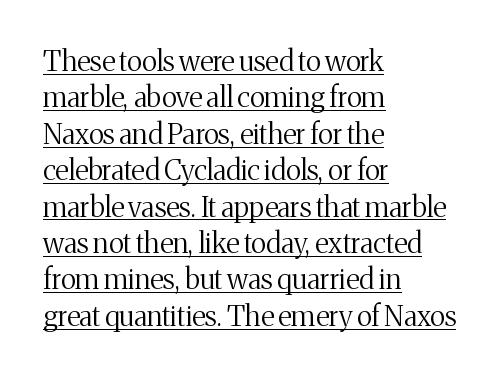
If you measured baseline to baseline, you'd find a middling distance. A student would call this left alignment; a typographer would say flush left, rag right. Italic? Not at all — the glyphs are vertical. Weight: not bold — regular or lighter. Emphasis is given by a line drawn under the lettering.
